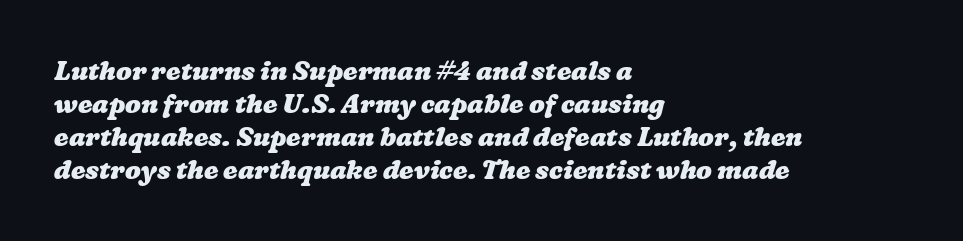
Does the leading feel generous? No, just average. Letters rest on an invisible, unmarked baseline. The glyphs have the mass of a bold cut. Typeset ragged right — the left edge is the straight one.
